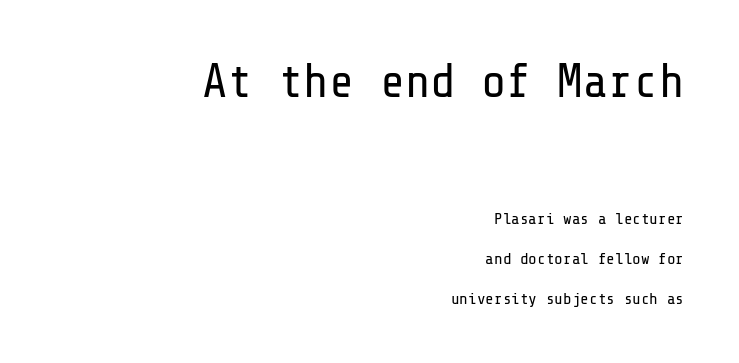
The image shows 47 px regular-weight sans-serif type, upright; set right-aligned, loose line spacing (2.48x), normal letter spacing, not underlined; the first (top) block is 2.94x larger; low stroke contrast and a medium x-height.
